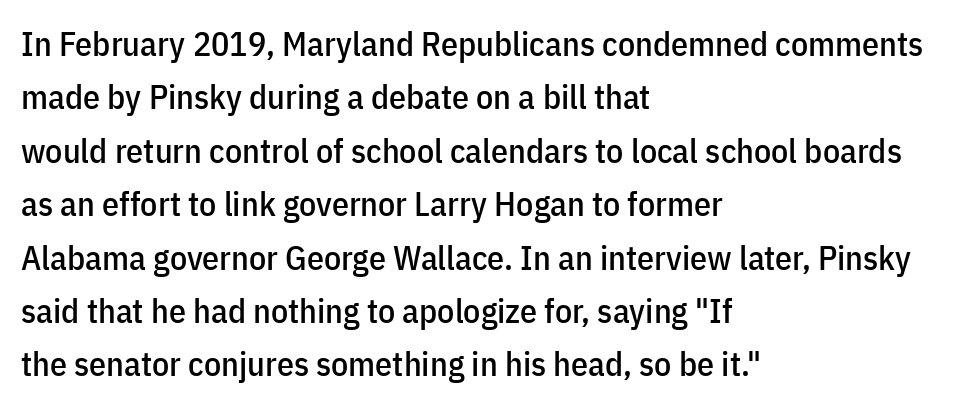
Q: Is the text italic (slanted)? A: No, it is upright.
Q: Is the typeface a serif or a sans-serif typeface? A: Sans-serif.
Q: Is the text underlined? A: No.
Q: How is the paragraph aligned? A: Left-aligned.
Q: Is the spacing between letters normal or unusually wide? A: Normal.
Q: Is the spacing between lines tight, normal or loose? A: Normal.
Q: Width (condensed, normal, or wide)? A: Condensed.
Q: Stroke contrast? A: Low.
Q: x-height? A: Medium.
Q: Monospaced? A: No.
